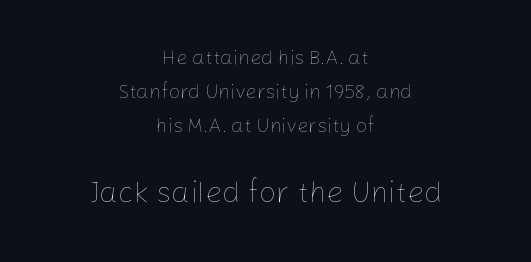
{"italic": "no", "bold": "no", "weight": "thin", "width": "normal", "stroke_contrast": "low", "x_height": "medium", "monospaced": "no", "underline": "no", "align": "center", "line_spacing_ratio": 1.71, "letter_spacing": "normal", "letter_spacing_em": 0.0, "larger_block": "second", "size_ratio": 1.5, "glyph_px": 30}
